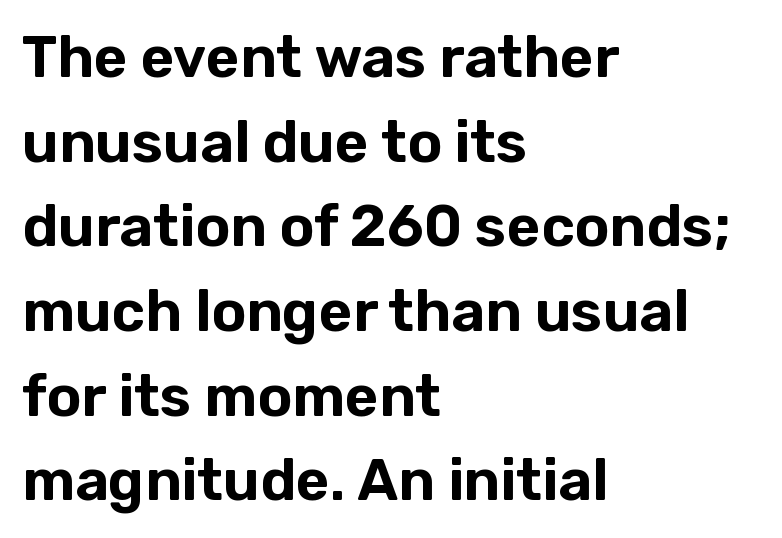
The image shows 58 px sans-serif type, upright; set left-aligned, normal line spacing (1.46x), normal letter spacing, not underlined; low stroke contrast and a medium x-height.
